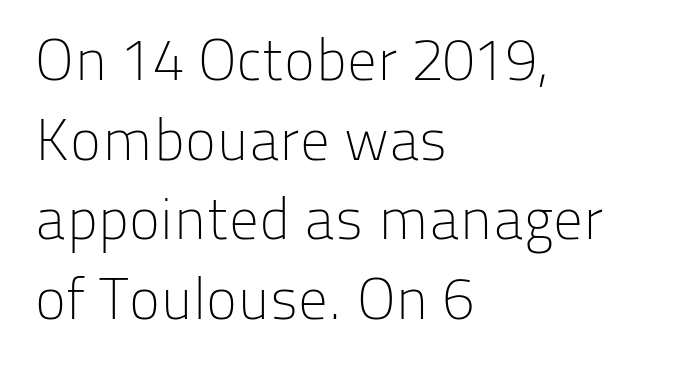
The line texture is even and compact thanks to regular tracking. Posture: vertical. Varying glyph widths throughout — classic text-font behaviour. Summary of vertical rhythm: regular, with standard interline spacing.
